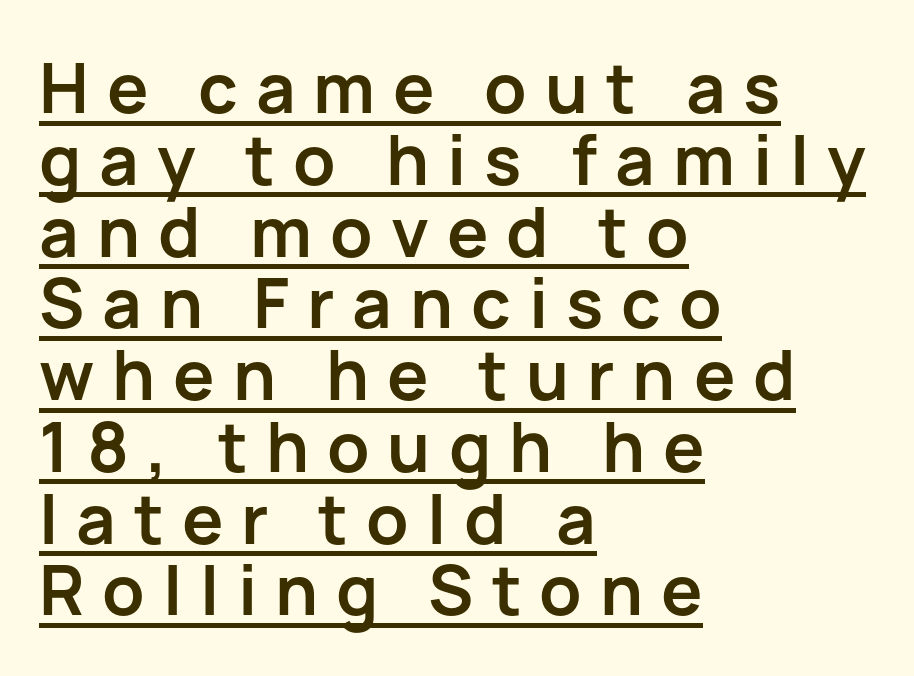
The image shows 69 px semibold sans-serif type, upright; set left-aligned, tight line spacing (1.04x), unusually wide letter spacing (+0.26 em), underlined; low stroke contrast and a medium x-height.
